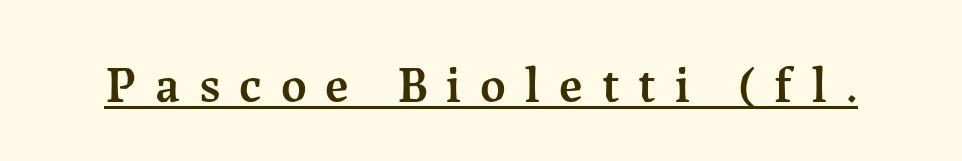
The string is rendered with underlining switched on. The typeface chosen for these lines features serifs. Spacing between characters has been opened up far beyond the box default. Compared with an ordinary text face, these strokes are moderately heavier — a semibold.
